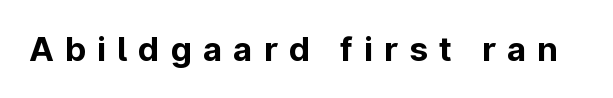
The face used here is proportionally spaced, like ordinary book or web type. The words here are not underlined. Thick stems and heavy bowls — unmistakably bold. The face used here is rendered with a markedly widened letterfit. The rendering shows plain stroke endings on the letterforms — a sans-serif design. Notice how the stems are strictly vertical — no italics here.
